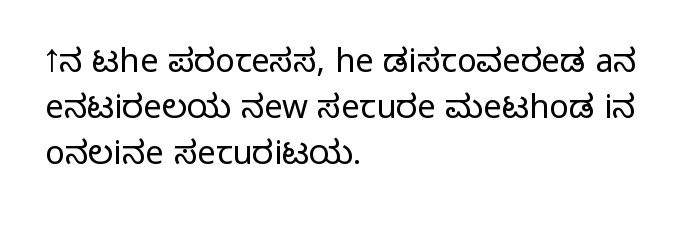
Q: Is the text bold? A: No.
Q: Is the text italic (slanted)? A: No, it is upright.
Q: Is the typeface a serif or a sans-serif typeface? A: Sans-serif.
Q: Is the text underlined? A: No.
Q: How is the paragraph aligned? A: Left-aligned.
Q: Is the spacing between letters normal or unusually wide? A: Normal.
Q: Is the spacing between lines tight, normal or loose? A: Normal.
Q: Width (condensed, normal, or wide)? A: Normal.
Q: Stroke contrast? A: Low.
Q: x-height? A: Medium.
Q: Monospaced? A: No.
